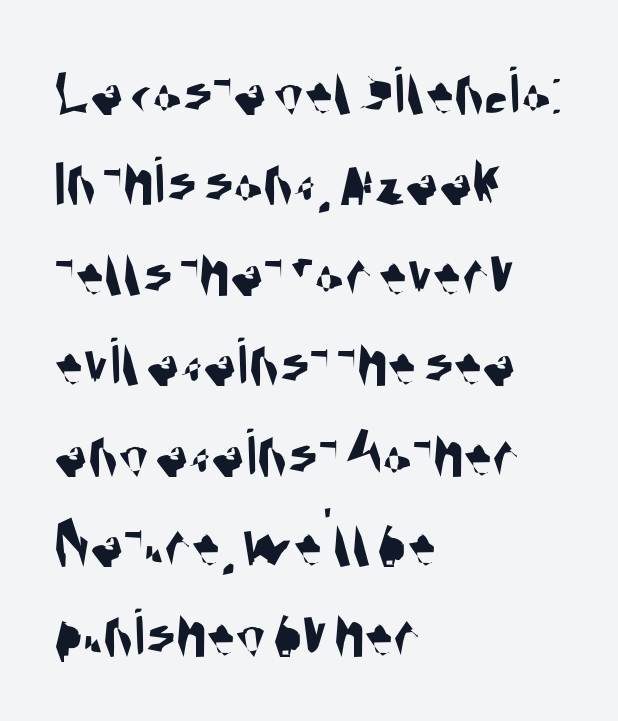
This is sans-serif lettering, the kind often seen on screens and signage. Leading: standard. The paragraph shown leans on its left margin. You could not count columns in this text — the font is proportionally spaced. Compared with typical body copy, the letter spacing here is the same. Anything drawn beneath the words? Only blank space.
